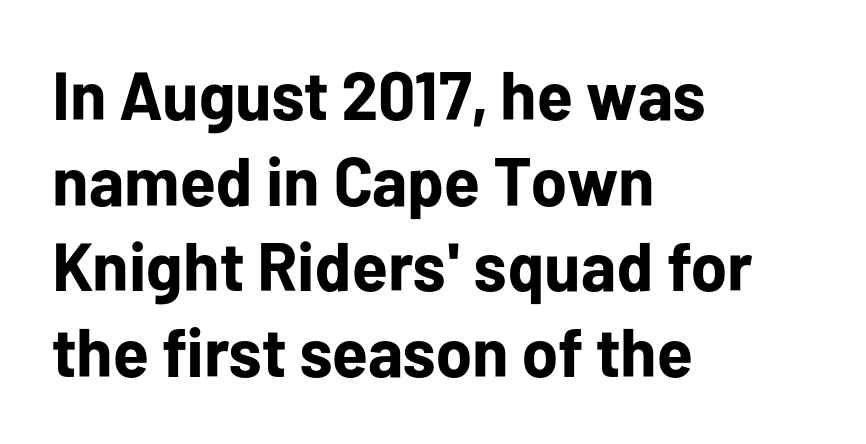
The image shows 68 px bold sans-serif type, upright; set left-aligned, normal line spacing (1.26x), normal letter spacing, not underlined; low stroke contrast and a medium x-height.
